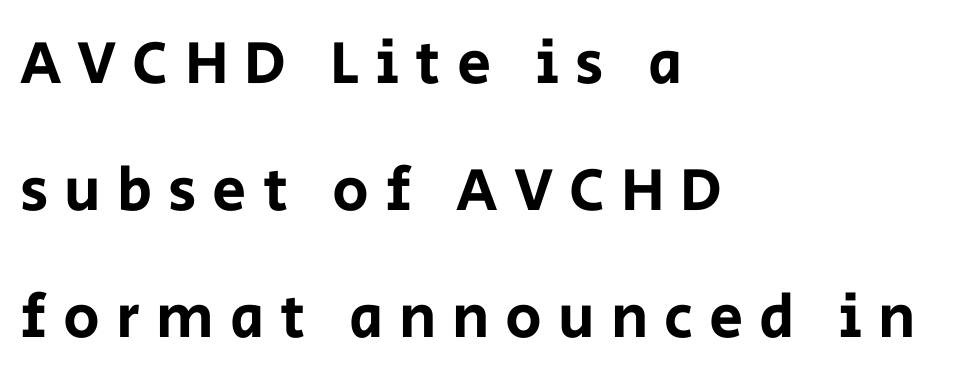
{"serif": "no", "italic": "no", "width": "normal", "stroke_contrast": "low", "x_height": "large", "monospaced": "no", "underline": "no", "align": "left", "line_spacing": "loose", "line_spacing_ratio": 2.08, "letter_spacing": "wide", "letter_spacing_em": 0.26, "glyph_px": 61}
